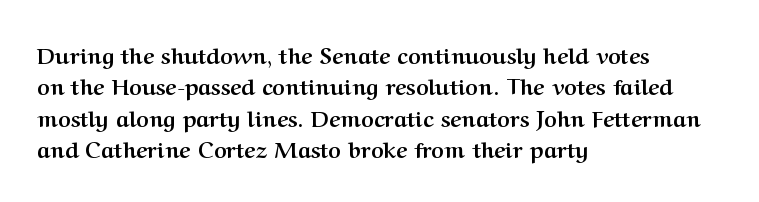
{"italic": "no", "bold": "yes", "underline": "no", "align": "left", "line_spacing": "normal", "line_spacing_ratio": 1.43, "letter_spacing": "normal", "letter_spacing_em": 0.0, "glyph_px": 22}
